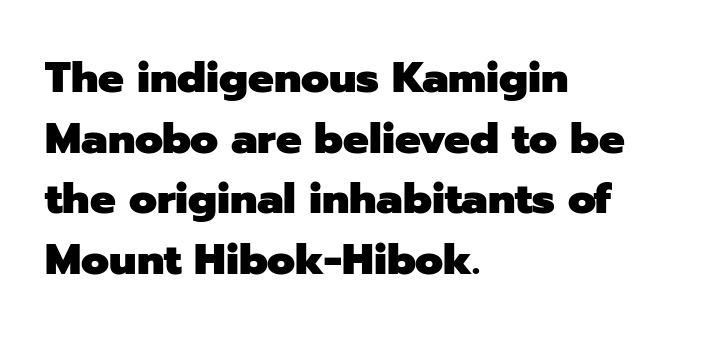
Q: Is the text bold? A: Yes.
Q: Is the text italic (slanted)? A: No, it is upright.
Q: Is the typeface a serif or a sans-serif typeface? A: Sans-serif.
Q: Is the text underlined? A: No.
Q: How is the paragraph aligned? A: Left-aligned.
Q: Is the spacing between letters normal or unusually wide? A: Normal.
Q: Is the spacing between lines tight, normal or loose? A: Normal.
Q: Width (condensed, normal, or wide)? A: Normal.
Q: Stroke contrast? A: Low.
Q: x-height? A: Medium.
Q: Monospaced? A: No.
